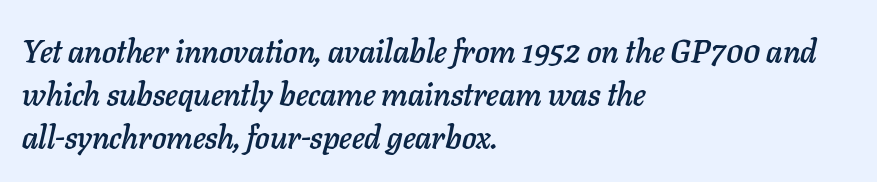
Q: Is the text italic (slanted)? A: Yes, it leans right by about 11 degrees.
Q: Is the text underlined? A: No.
Q: How is the paragraph aligned? A: Left-aligned.
Q: Is the spacing between letters normal or unusually wide? A: Normal.
Q: Is the spacing between lines tight, normal or loose? A: Normal.
Q: Width (condensed, normal, or wide)? A: Normal.
Q: Stroke contrast? A: Low.
Q: x-height? A: Medium.
Q: Monospaced? A: No.
